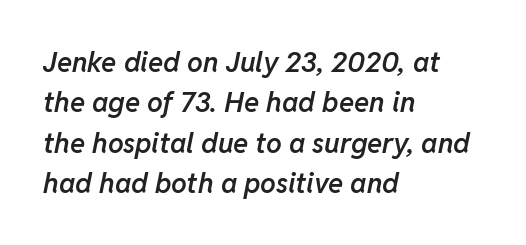
Q: Is the text bold? A: Semi-bold.
Q: Is the text italic (slanted)? A: Yes, it leans right by about 11 degrees.
Q: Is the text underlined? A: No.
Q: How is the paragraph aligned? A: Left-aligned.
Q: Is the spacing between letters normal or unusually wide? A: Normal.
Q: Is the spacing between lines tight, normal or loose? A: Normal.
Q: Width (condensed, normal, or wide)? A: Normal.
Q: Stroke contrast? A: Low.
Q: x-height? A: Medium.
Q: Monospaced? A: No.
